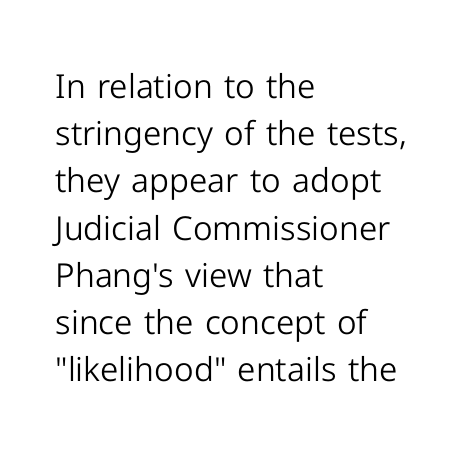
Q: Is the text bold? A: No.
Q: Is the text italic (slanted)? A: No, it is upright.
Q: Is the typeface a serif or a sans-serif typeface? A: Sans-serif.
Q: Is the text underlined? A: No.
Q: How is the paragraph aligned? A: Left-aligned.
Q: Is the spacing between letters normal or unusually wide? A: Normal.
Q: Is the spacing between lines tight, normal or loose? A: Normal.
Q: Width (condensed, normal, or wide)? A: Normal.
Q: Stroke contrast? A: Low.
Q: x-height? A: Medium.
Q: Monospaced? A: No.
